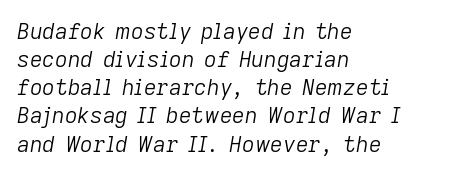
Q: Is the text bold? A: No.
Q: Is the text italic (slanted)? A: Yes, it leans right by about 9 degrees.
Q: Is the text underlined? A: No.
Q: How is the paragraph aligned? A: Left-aligned.
Q: Is the spacing between letters normal or unusually wide? A: Normal.
Q: Is the spacing between lines tight, normal or loose? A: Normal.
